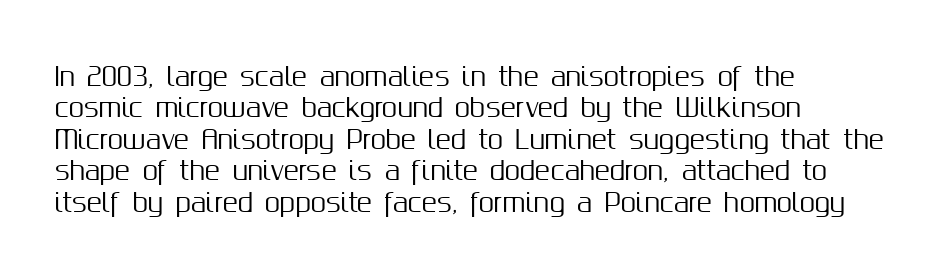
The space directly below the letters is spotless. Whoever set this chose a conventional vertical rhythm. The typesetter chose a ragged-right arrangement here. Posture: straight, roman, zero tilt. Standard letterfit; no display-style spreading of the glyphs.
